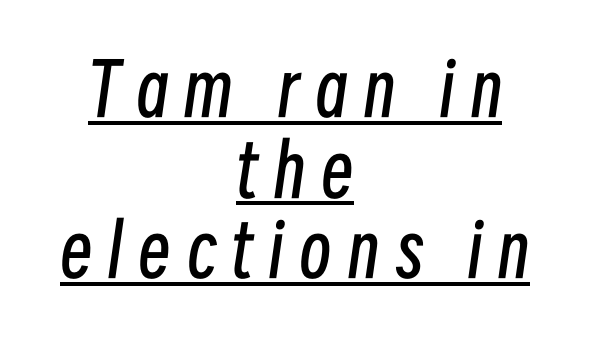
Q: Is the text bold? A: No.
Q: Is the text italic (slanted)? A: Yes, it leans right by about 8 degrees.
Q: Is the text underlined? A: Yes.
Q: How is the paragraph aligned? A: Centered.
Q: Is the spacing between letters normal or unusually wide? A: Unusually wide.
Q: Is the spacing between lines tight, normal or loose? A: Tight.
Q: Width (condensed, normal, or wide)? A: Condensed.
Q: Stroke contrast? A: Low.
Q: x-height? A: Medium.
Q: Monospaced? A: No.
